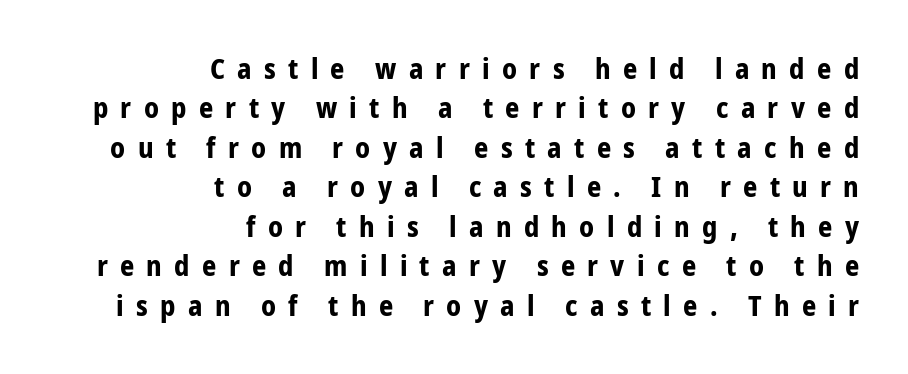
{"serif": "no", "italic": "no", "bold": "yes", "weight": "bold", "width": "condensed", "stroke_contrast": "low", "x_height": "medium", "monospaced": "no", "underline": "no", "align": "right", "line_spacing": "normal", "line_spacing_ratio": 1.41, "letter_spacing": "wide", "letter_spacing_em": 0.44, "glyph_px": 28}
